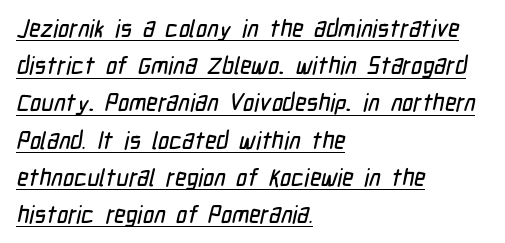
Q: Is the text underlined? A: Yes.
Q: How is the paragraph aligned? A: Left-aligned.
Q: Is the spacing between letters normal or unusually wide? A: Normal.
Q: Is the spacing between lines tight, normal or loose? A: Normal.
